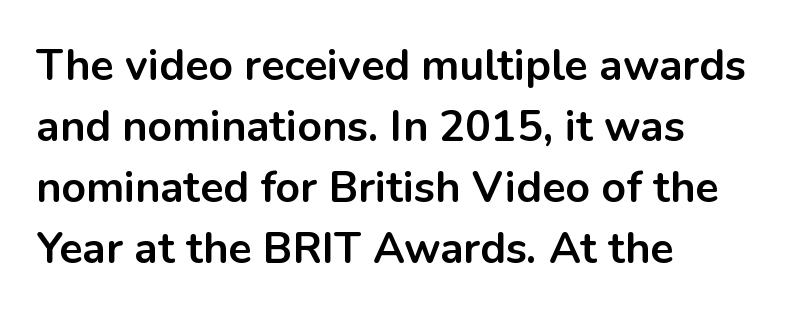
Looks like regular typesetting: each glyph gets only the width it needs. Summary of weight: heavy, a full bold. Each line starts at the same left margin while the right side varies. How would I describe the line gaps? Plain and ordinary.
